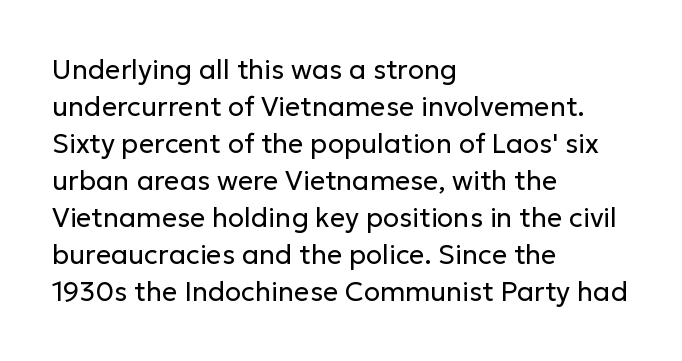
The image shows 27 px text type, upright; set left-aligned, normal line spacing (1.37x), normal letter spacing, not underlined.
